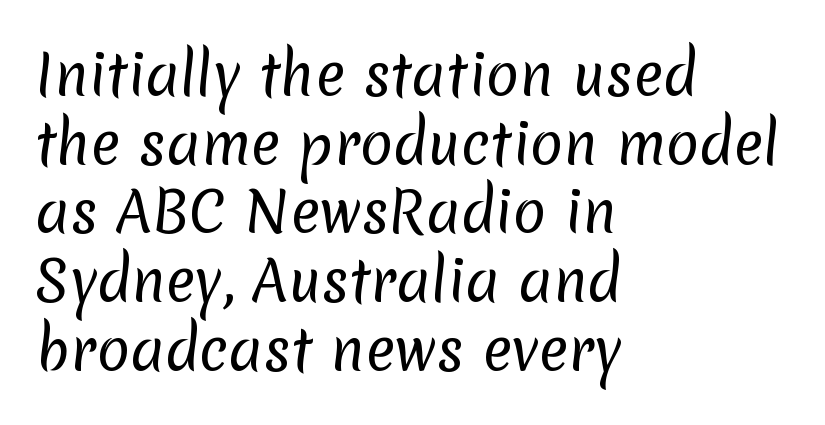
Q: Is the text bold? A: No.
Q: Is the typeface a serif or a sans-serif typeface? A: Sans-serif.
Q: Is the text underlined? A: No.
Q: How is the paragraph aligned? A: Left-aligned.
Q: Is the spacing between letters normal or unusually wide? A: Normal.
Q: Is the spacing between lines tight, normal or loose? A: Normal.
Q: Width (condensed, normal, or wide)? A: Normal.
Q: Stroke contrast? A: Low.
Q: x-height? A: Medium.
Q: Monospaced? A: No.
